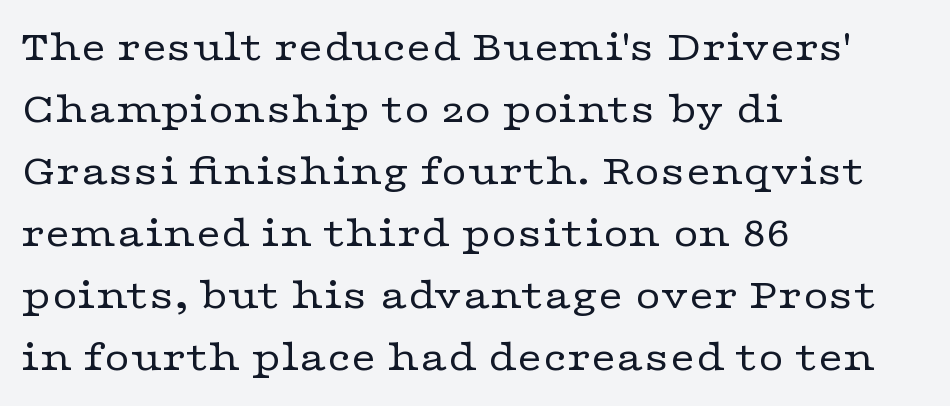
The image shows 44 px regular-weight, wide serif type, upright; set left-aligned, normal line spacing (1.41x), normal letter spacing, not underlined; low stroke contrast and a medium x-height.
